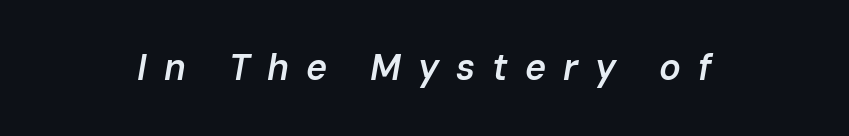
Q: Is the text bold? A: Semi-bold.
Q: Is the text italic (slanted)? A: Yes, it leans right by about 10 degrees.
Q: Is the text underlined? A: No.
Q: Is the spacing between letters normal or unusually wide? A: Unusually wide.
Q: Width (condensed, normal, or wide)? A: Normal.
Q: Stroke contrast? A: Low.
Q: x-height? A: Medium.
Q: Monospaced? A: No.
